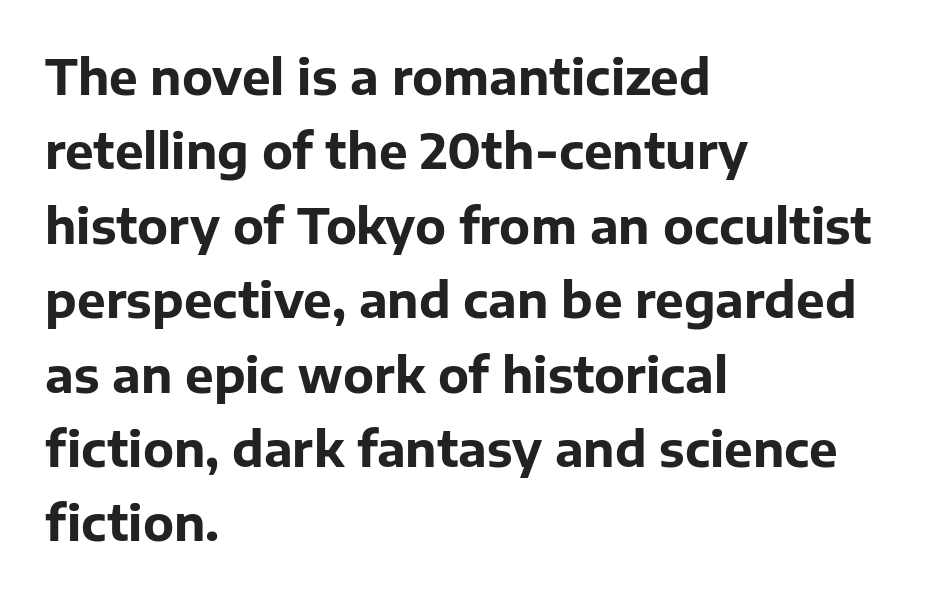
{"serif": "no", "italic": "no", "bold": "yes", "weight": "bold", "width": "normal", "stroke_contrast": "low", "x_height": "medium", "monospaced": "no", "underline": "no", "align": "left", "line_spacing": "normal", "line_spacing_ratio": 1.55, "letter_spacing": "normal", "letter_spacing_em": 0.0, "glyph_px": 48}
